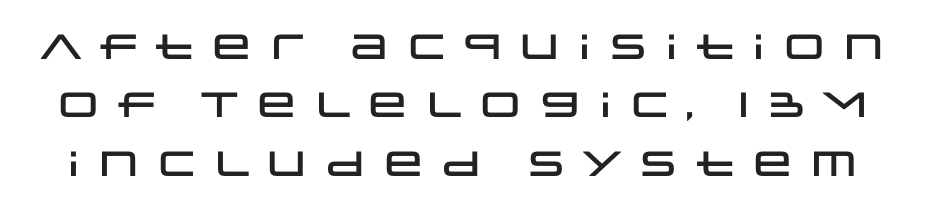
The image shows 35 px wide sans-serif type, upright; set normal line spacing (1.67x), not underlined; low stroke contrast and a large x-height.
